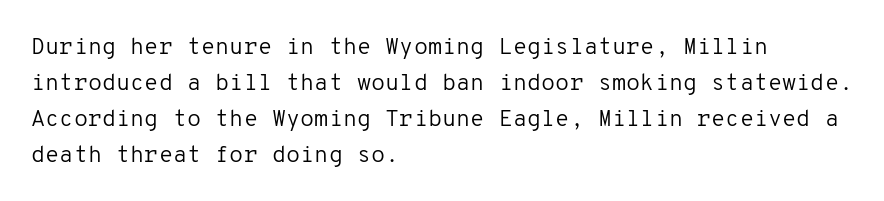
Nothing unusual about the tracking: characters are spaced as the font intends. The typesetter chose a ragged-right arrangement here. Vertical strokes here are truly vertical. In terms of leading, this rendering sits right in the middle.
